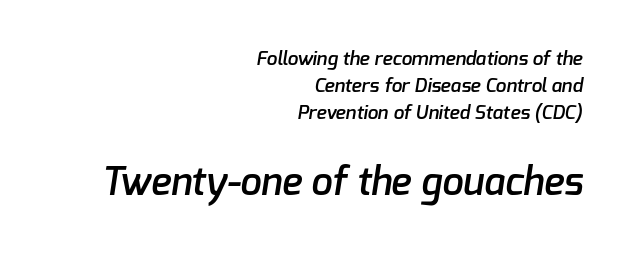
The image shows 38 px semibold sans-serif type; set right-aligned, normal line spacing (1.42x), normal letter spacing, not underlined; the second (bottom) block is 2.0x larger; low stroke contrast and a medium x-height.
